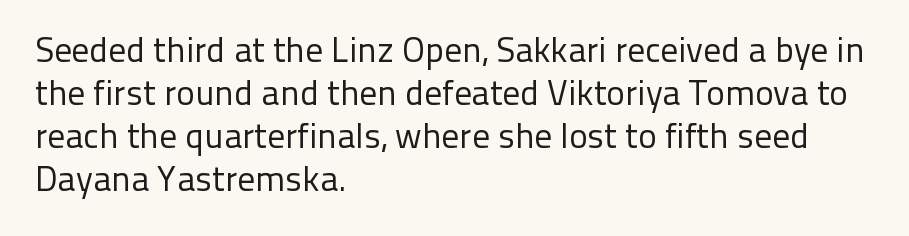
The image shows 35 px regular-weight sans-serif type, upright; set left-aligned, line spacing 1.23x, normal letter spacing, not underlined; low stroke contrast and a medium x-height.
